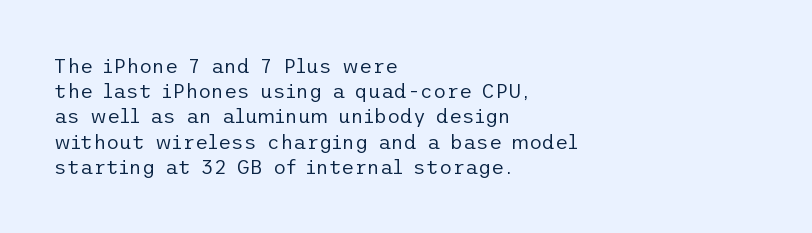
{"italic": "no", "bold": "no", "underline": "no", "align": "left", "line_spacing": "normal", "line_spacing_ratio": 1.26, "letter_spacing": "normal", "letter_spacing_em": 0.0, "glyph_px": 20}
